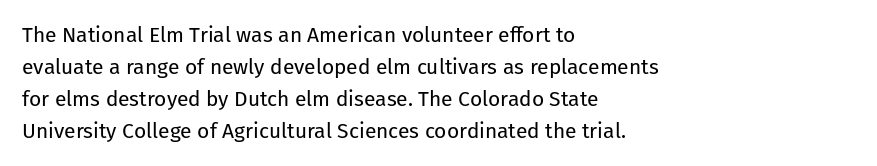
The image shows 21 px text type, upright; set left-aligned, normal line spacing (1.52x), normal letter spacing, not underlined.
